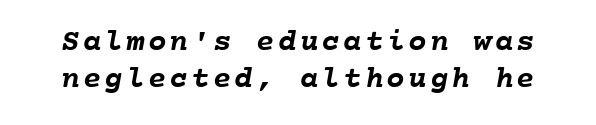
The image shows 31 px semibold type, monospaced; set line spacing 1.19x, not underlined; low stroke contrast and a medium x-height.
